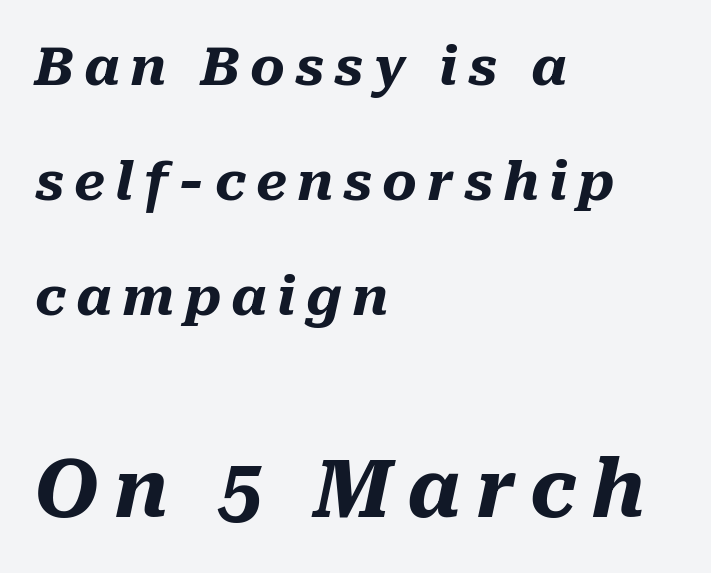
{"italic": "yes", "lean": "right", "slant_degrees": 10, "bold": "yes", "weight": "heavy", "width": "normal", "stroke_contrast": "medium", "x_height": "medium", "monospaced": "no", "underline": "no", "align": "left", "line_spacing": "loose", "line_spacing_ratio": 2.17, "larger_block": "second", "size_ratio": 1.49, "glyph_px": 79}
